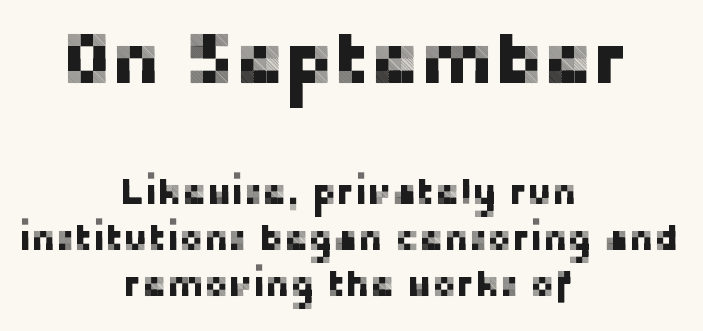
Q: Is the text italic (slanted)? A: No, it is upright.
Q: Is the typeface a serif or a sans-serif typeface? A: Sans-serif.
Q: Is the text underlined? A: No.
Q: How is the paragraph aligned? A: Centered.
Q: Is the spacing between letters normal or unusually wide? A: Normal.
Q: Is the spacing between lines tight, normal or loose? A: Normal.
Q: Which block of text is set in a larger size, the first (top) or the second (bottom)? A: The first (top) one.
Q: Width (condensed, normal, or wide)? A: Normal.
Q: Stroke contrast? A: Low.
Q: x-height? A: Medium.
Q: Monospaced? A: No.
